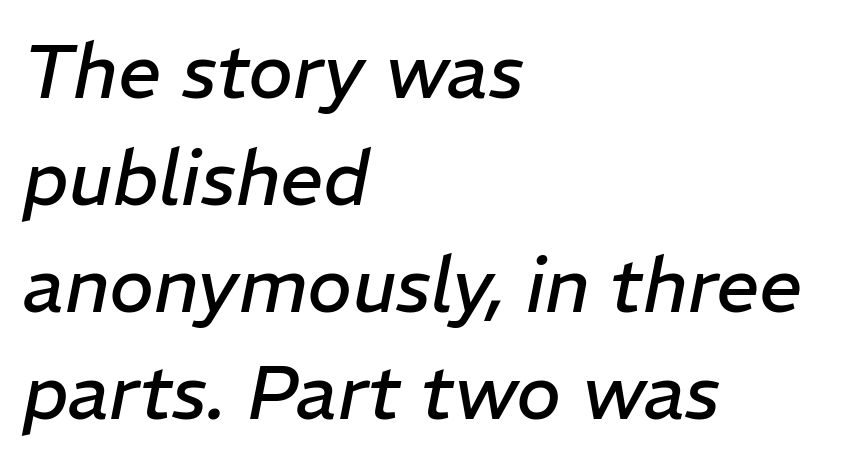
Q: Is the text bold? A: No.
Q: Is the text italic (slanted)? A: Yes, it leans right by about 11 degrees.
Q: Is the text underlined? A: No.
Q: How is the paragraph aligned? A: Left-aligned.
Q: Is the spacing between letters normal or unusually wide? A: Normal.
Q: Is the spacing between lines tight, normal or loose? A: Normal.
Q: Width (condensed, normal, or wide)? A: Normal.
Q: Stroke contrast? A: Low.
Q: x-height? A: Medium.
Q: Monospaced? A: No.
